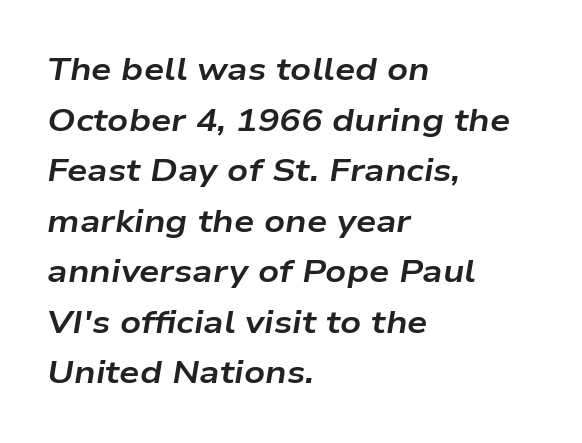
Q: Is the text bold? A: Yes.
Q: Is the text italic (slanted)? A: Yes, it leans right by about 9 degrees.
Q: Is the text underlined? A: No.
Q: How is the paragraph aligned? A: Left-aligned.
Q: Is the spacing between letters normal or unusually wide? A: Normal.
Q: Is the spacing between lines tight, normal or loose? A: Normal.
Q: Width (condensed, normal, or wide)? A: Wide.
Q: Stroke contrast? A: Low.
Q: x-height? A: Medium.
Q: Monospaced? A: No.
